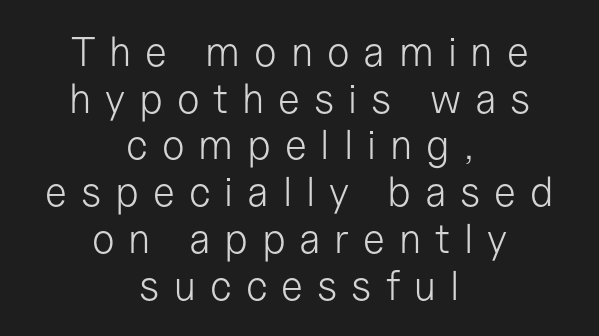
The image shows 41 px light sans-serif type, upright; set centered, tight line spacing (1.14x), unusually wide letter spacing (+0.34 em), not underlined; low stroke contrast and a medium x-height.
